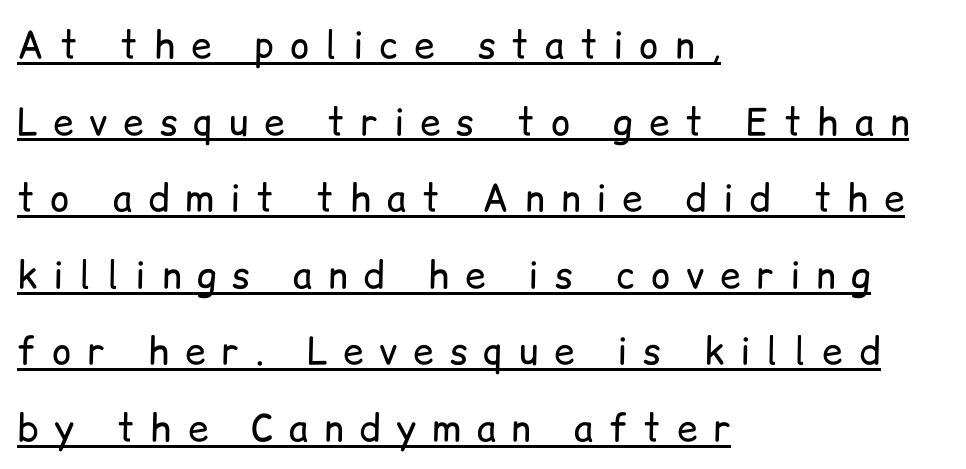
The image shows 37 px regular-weight sans-serif type, upright; set left-aligned, loose line spacing (2.07x), unusually wide letter spacing (+0.43 em), underlined; low stroke contrast and a medium x-height.
